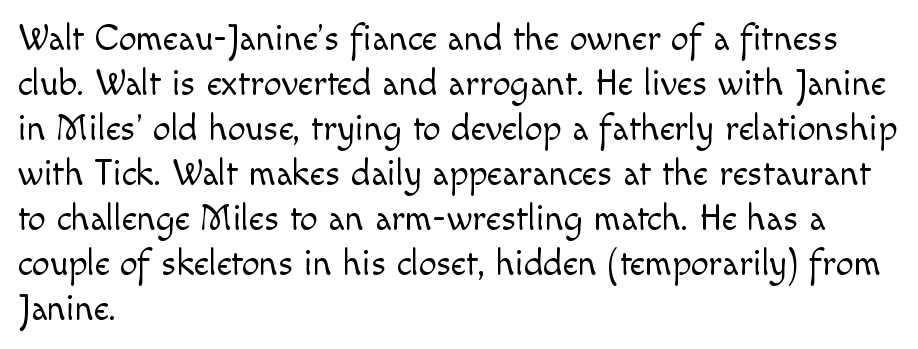
{"serif": "no", "italic": "no", "bold": "no", "weight": "light", "width": "normal", "x_height": "small", "monospaced": "no", "underline": "no", "align": "left", "line_spacing": "normal", "line_spacing_ratio": 1.25, "letter_spacing": "normal", "letter_spacing_em": 0.0, "glyph_px": 36}
